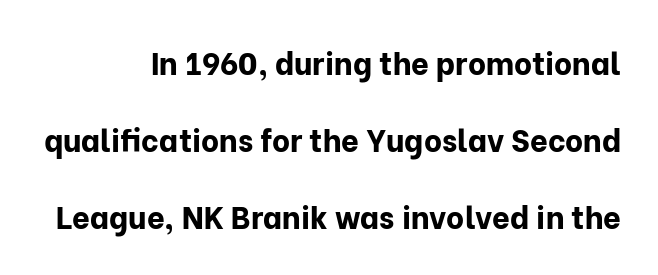
{"serif": "no", "italic": "no", "bold": "yes", "weight": "bold", "width": "normal", "stroke_contrast": "low", "x_height": "medium", "monospaced": "no", "underline": "no", "align": "right", "line_spacing": "loose", "line_spacing_ratio": 2.48, "letter_spacing": "normal", "letter_spacing_em": 0.0, "glyph_px": 31}
